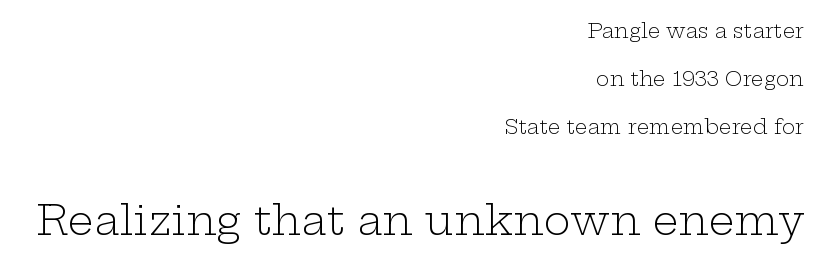
The image shows 41 px light, wide serif type, upright; set right-aligned, loose line spacing (2.39x), normal letter spacing, not underlined; the second (bottom) block is 2.05x larger; low stroke contrast and a medium x-height.
